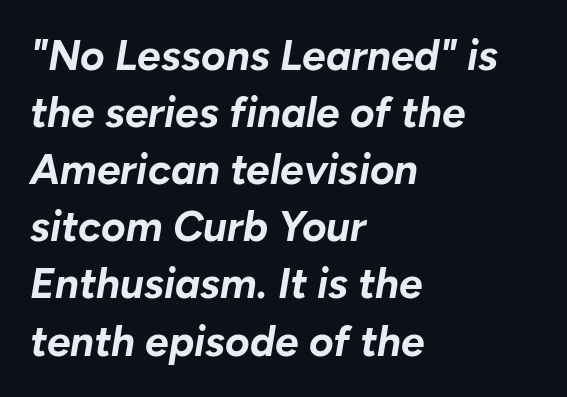
Q: Is the text bold? A: Yes.
Q: Is the text italic (slanted)? A: Yes, it leans right by about 10 degrees.
Q: Is the text underlined? A: No.
Q: How is the paragraph aligned? A: Left-aligned.
Q: Is the spacing between letters normal or unusually wide? A: Normal.
Q: Is the spacing between lines tight, normal or loose? A: Normal.
Q: Width (condensed, normal, or wide)? A: Normal.
Q: Stroke contrast? A: Low.
Q: x-height? A: Medium.
Q: Monospaced? A: No.
